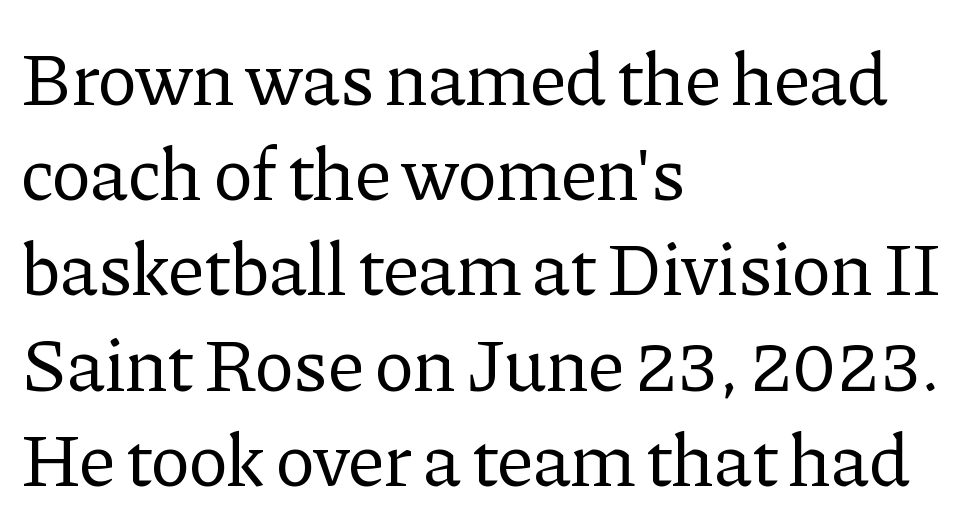
Compared with typical paragraphs, the rows here are spaced about the same. The text was rendered using a seriffed face with decorative stroke endings. Tracking here is standard; glyphs follow each other at the usual distance. Check under the words: just untouched page. If you drew a ruler down the left edge, every line would touch it.
